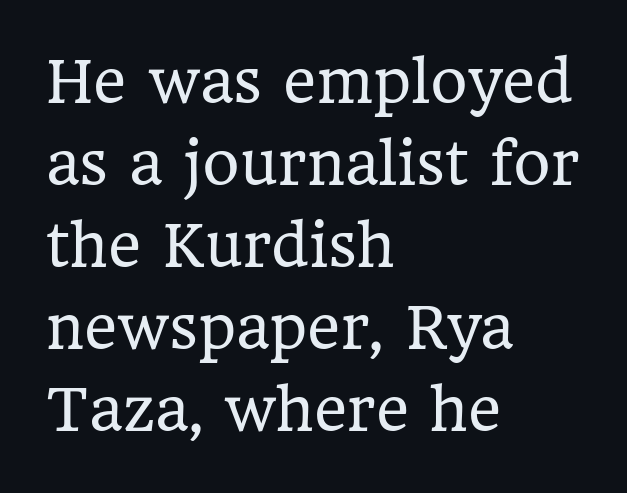
The image shows 57 px regular-weight serif type, upright; set left-aligned, normal line spacing (1.44x), normal letter spacing, not underlined; low stroke contrast and a medium x-height.
